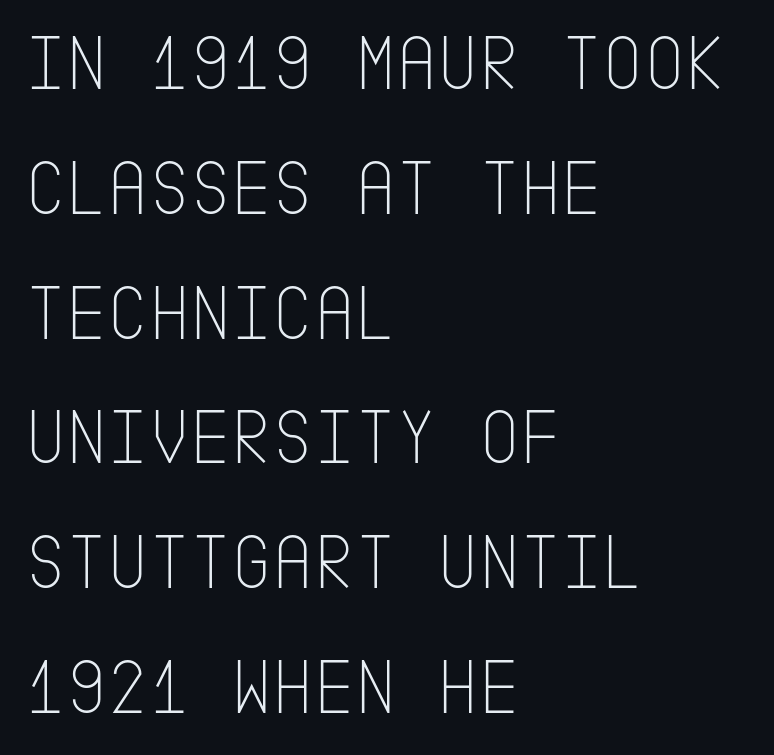
No word sits above an underline. Baseline-to-baseline distance is the conventional proportion of letter height. Teacher's note: observe the even left margin — that is flush-left alignment. The face used here is rendered with its standard letterfit.
